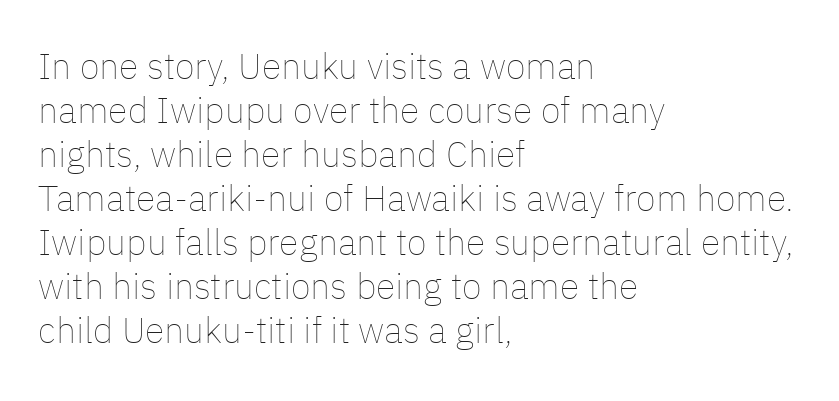
{"italic": "no", "bold": "no", "weight": "thin", "width": "normal", "stroke_contrast": "low", "x_height": "medium", "monospaced": "no", "underline": "no", "align": "left", "line_spacing_ratio": 1.22, "letter_spacing": "normal", "letter_spacing_em": 0.0, "glyph_px": 36}
